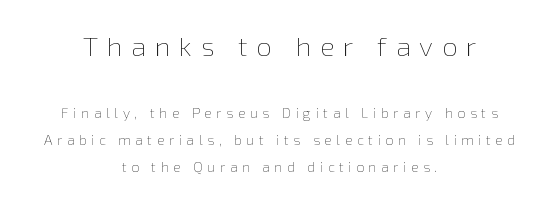
Q: Is the text bold? A: No.
Q: Is the text italic (slanted)? A: No, it is upright.
Q: Is the text underlined? A: No.
Q: How is the paragraph aligned? A: Centered.
Q: Is the spacing between letters normal or unusually wide? A: Unusually wide.
Q: Is the spacing between lines tight, normal or loose? A: Loose.
Q: Which block of text is set in a larger size, the first (top) or the second (bottom)? A: The first (top) one.
